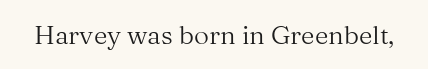
{"italic": "no", "bold": "no", "underline": "no", "letter_spacing": "normal", "letter_spacing_em": 0.0, "glyph_px": 26}
